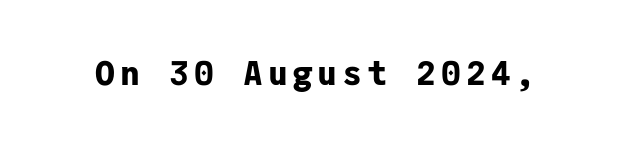
The image shows 33 px bold sans-serif type, upright, monospaced; set not underlined; low stroke contrast and a medium x-height.
